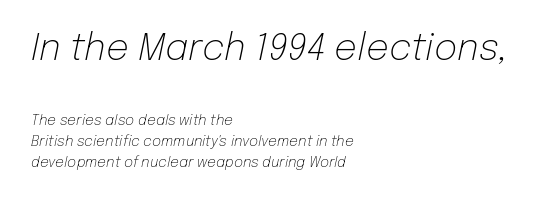
The image shows 36 px light type, italic (leaning right); set left-aligned, normal line spacing (1.48x), normal letter spacing, not underlined; the first (top) block is 2.57x larger; low stroke contrast and a medium x-height.
